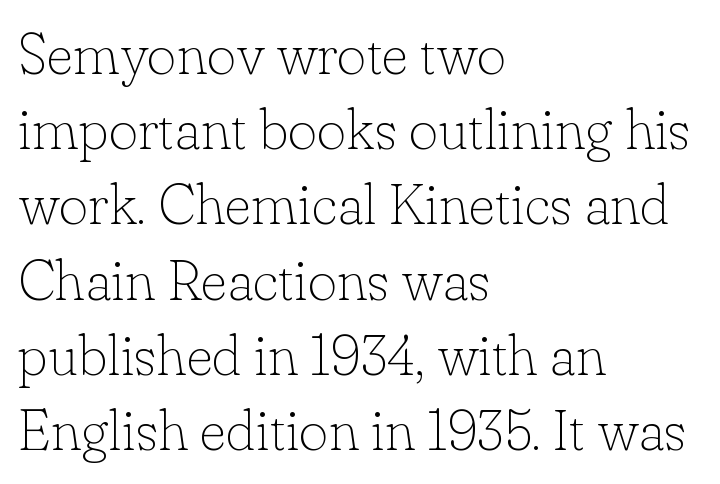
The block of text has a typical density, with ordinary space between rows. Does the copy run flush right? No — it runs flush left. The weight would be labelled regular, book, light, or lighter still. Yep, those are serifs on the letters.
